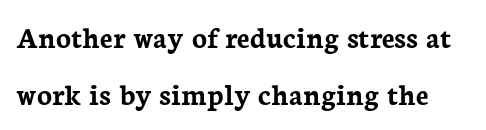
{"serif": "yes", "italic": "no", "bold": "yes", "weight": "semibold", "width": "normal", "stroke_contrast": "low", "x_height": "medium", "monospaced": "no", "underline": "no", "line_spacing_ratio": 1.84, "letter_spacing": "normal", "letter_spacing_em": 0.0, "glyph_px": 31}
